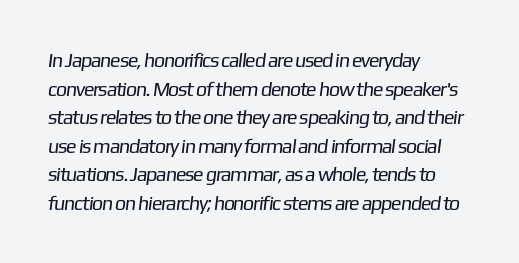
No chunkiness to these letters — they're not bold. The words here are not underlined. This rendering leaves character spacing at its baseline value. Casual observation: everything's shoved over to the left. Interline gaps are of average width in this sample.
